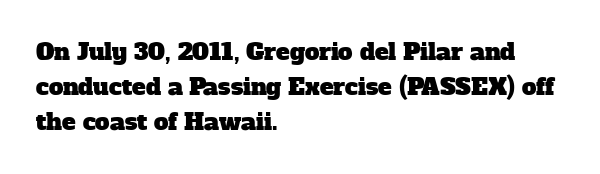
Q: Is the text underlined? A: No.
Q: How is the paragraph aligned? A: Left-aligned.
Q: Is the spacing between letters normal or unusually wide? A: Normal.
Q: Is the spacing between lines tight, normal or loose? A: Normal.
